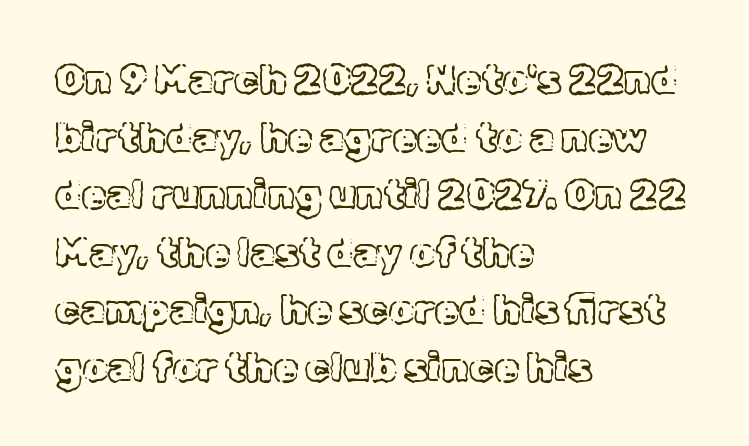
The passage shown is not underscored anywhere. Nothing unusual about the tracking: characters are spaced as the font intends. Is this a fixed-width face? No — the glyphs have proportional, varying widths. These lines sit exactly where default settings would place them.
